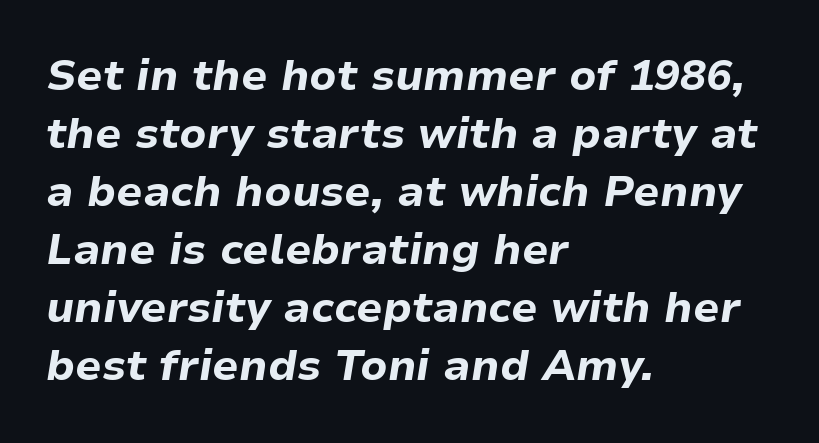
Q: Is the text bold? A: Yes.
Q: Is the text italic (slanted)? A: Yes, it leans right by about 9 degrees.
Q: Is the text underlined? A: No.
Q: How is the paragraph aligned? A: Left-aligned.
Q: Is the spacing between letters normal or unusually wide? A: Normal.
Q: Is the spacing between lines tight, normal or loose? A: Normal.
Q: Width (condensed, normal, or wide)? A: Normal.
Q: Stroke contrast? A: Low.
Q: x-height? A: Medium.
Q: Monospaced? A: No.
